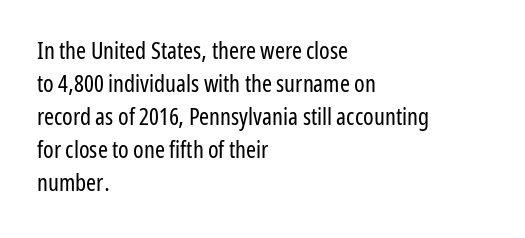
Q: Is the text bold? A: No.
Q: Is the text italic (slanted)? A: No, it is upright.
Q: Is the text underlined? A: No.
Q: How is the paragraph aligned? A: Left-aligned.
Q: Is the spacing between letters normal or unusually wide? A: Normal.
Q: Is the spacing between lines tight, normal or loose? A: Normal.
